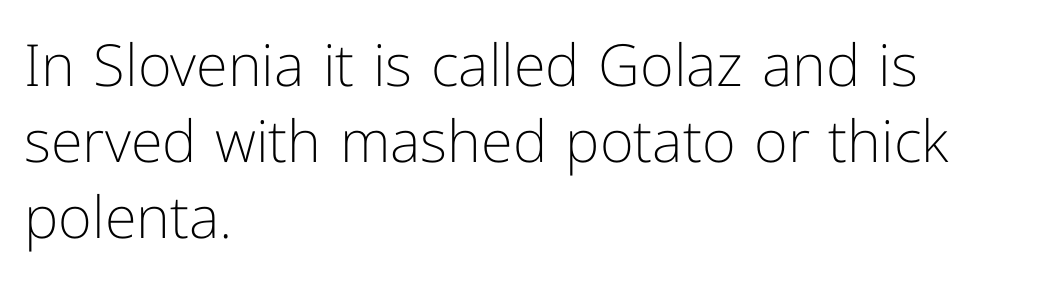
{"serif": "no", "italic": "no", "bold": "no", "weight": "light", "width": "normal", "stroke_contrast": "low", "x_height": "medium", "monospaced": "no", "underline": "no", "align": "left", "line_spacing": "normal", "line_spacing_ratio": 1.31, "letter_spacing": "normal", "letter_spacing_em": 0.0, "glyph_px": 58}
